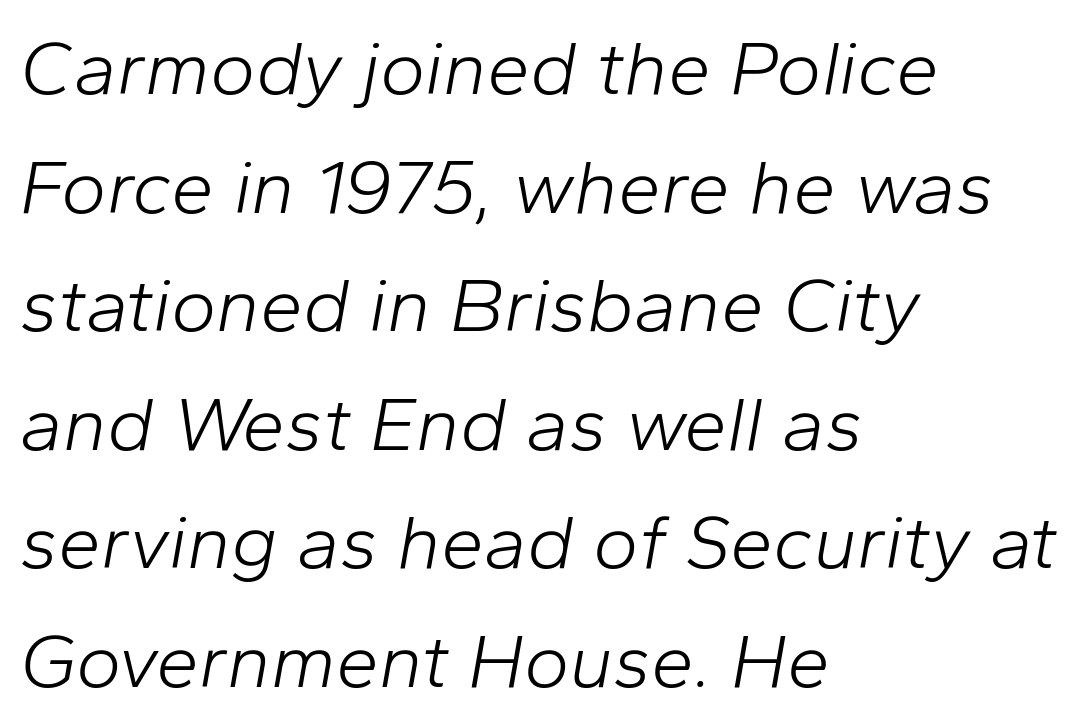
{"italic": "yes", "lean": "right", "slant_degrees": 10, "bold": "no", "weight": "light", "width": "normal", "stroke_contrast": "low", "x_height": "medium", "monospaced": "no", "underline": "no", "align": "left", "line_spacing": "normal", "line_spacing_ratio": 1.54, "letter_spacing": "normal", "letter_spacing_em": 0.0, "glyph_px": 77}
